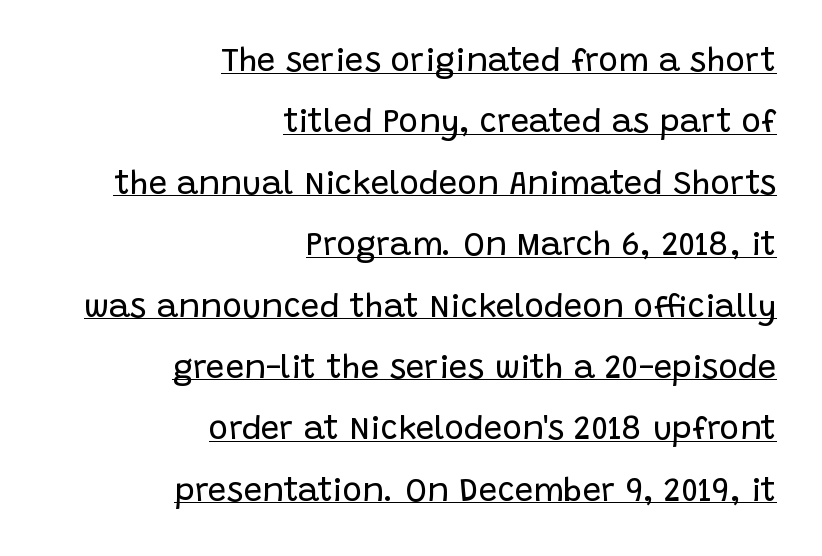
{"serif": "no", "italic": "no", "bold": "no", "weight": "regular", "width": "normal", "stroke_contrast": "low", "x_height": "large", "monospaced": "no", "underline": "yes", "align": "right", "line_spacing_ratio": 1.86, "letter_spacing": "normal", "letter_spacing_em": 0.0, "glyph_px": 33}
